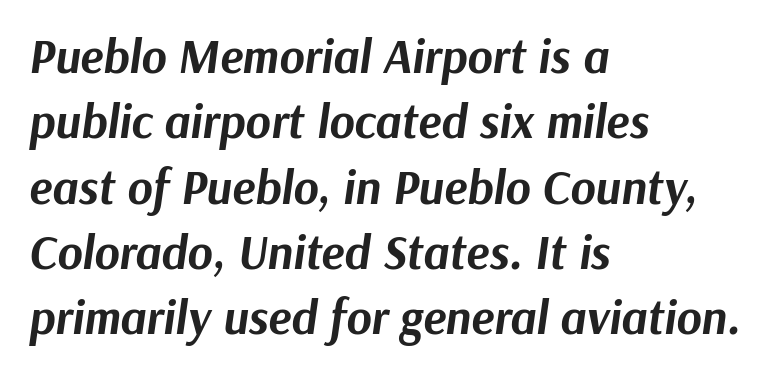
You could not count columns in this text — the font is proportionally spaced. Reading down the block, your eye returns to a fixed left position each line. Typographic density is high because the face is bold. The area under the type is left untouched. The lettering tilts uniformly, giving the passage an italic look.
